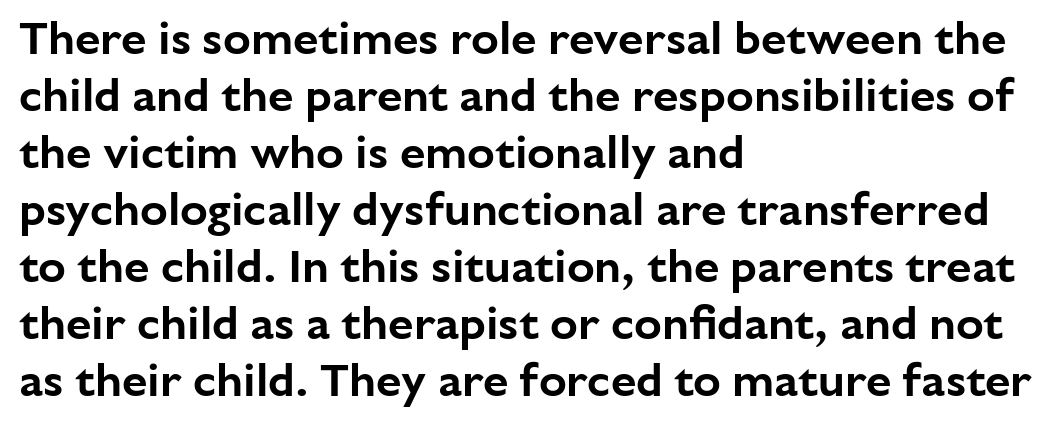
Q: Is the text italic (slanted)? A: No, it is upright.
Q: Is the typeface a serif or a sans-serif typeface? A: Sans-serif.
Q: Is the text underlined? A: No.
Q: How is the paragraph aligned? A: Left-aligned.
Q: Is the spacing between letters normal or unusually wide? A: Normal.
Q: Width (condensed, normal, or wide)? A: Normal.
Q: Stroke contrast? A: Low.
Q: x-height? A: Medium.
Q: Monospaced? A: No.
